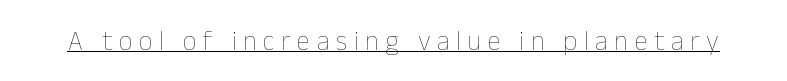
The image shows 27 px text type, upright; set unusually wide letter spacing (+0.24 em), underlined.
